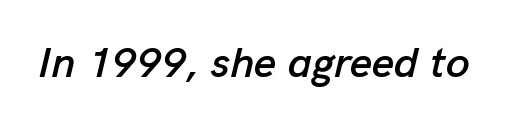
You could not count columns in this text — the font is proportionally spaced. The horizontal fit of the characters is conventional and even. When letters slant like this, we call the style italic. Unmarked baselines from the first word to the last.
